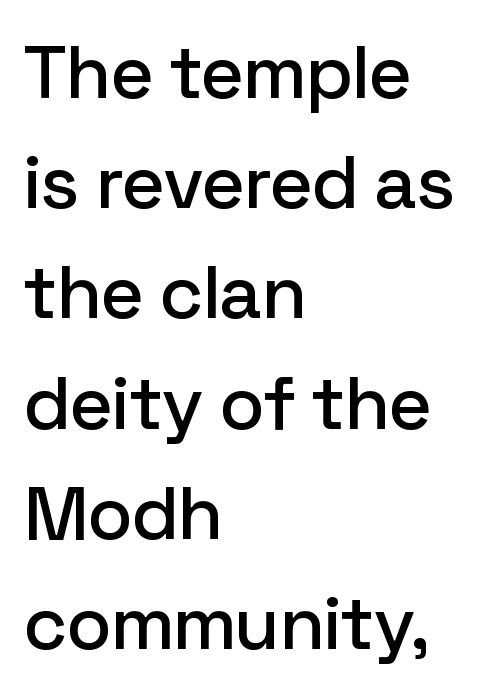
The image shows 75 px sans-serif type, upright; set left-aligned, normal line spacing (1.47x), normal letter spacing, not underlined; low stroke contrast and a medium x-height.
